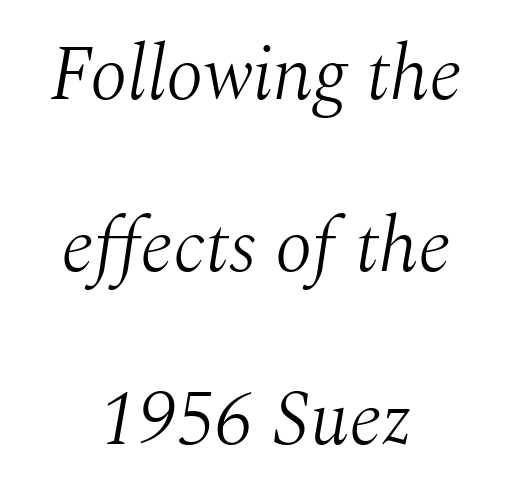
{"serif": "yes", "italic": "yes", "lean": "right", "slant_degrees": 10, "bold": "no", "weight": "light", "width": "normal", "stroke_contrast": "medium", "x_height": "medium", "monospaced": "no", "underline": "no", "align": "center", "line_spacing": "loose", "line_spacing_ratio": 2.24, "letter_spacing": "normal", "letter_spacing_em": 0.0, "glyph_px": 77}
